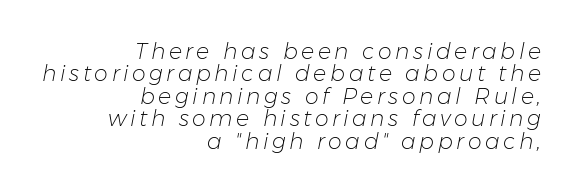
{"italic": "yes", "lean": "right", "slant_degrees": 11, "bold": "no", "underline": "no", "align": "right", "line_spacing": "tight", "line_spacing_ratio": 1.02, "glyph_px": 22}
